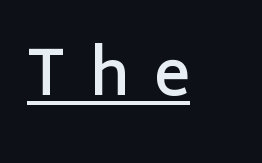
The image shows 61 px semibold sans-serif type, upright; set unusually wide letter spacing (+0.39 em), underlined; low stroke contrast and a medium x-height.
